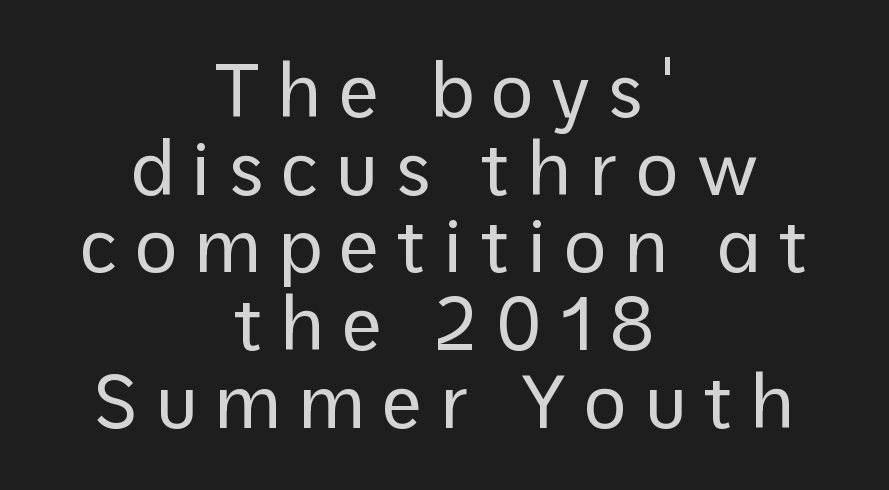
The image shows 74 px regular-weight sans-serif type, upright; set centered, tight line spacing (1.05x), unusually wide letter spacing (+0.23 em), not underlined; low stroke contrast and a medium x-height.
